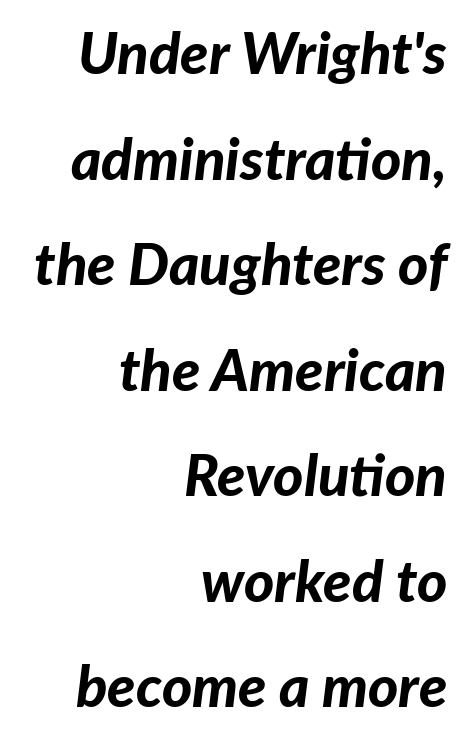
Q: Is the text bold? A: Yes.
Q: Is the text italic (slanted)? A: Yes, it leans right by about 7 degrees.
Q: Is the text underlined? A: No.
Q: How is the paragraph aligned? A: Right-aligned.
Q: Is the spacing between letters normal or unusually wide? A: Normal.
Q: Width (condensed, normal, or wide)? A: Normal.
Q: Stroke contrast? A: Low.
Q: x-height? A: Medium.
Q: Monospaced? A: No.
